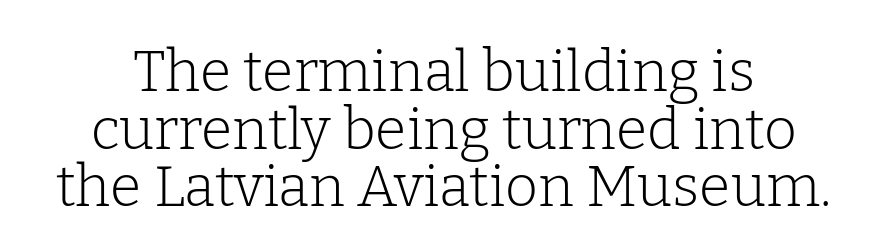
The image shows 57 px light serif type, upright; set centered, tight line spacing (1.01x), normal letter spacing, not underlined; low stroke contrast and a medium x-height.
